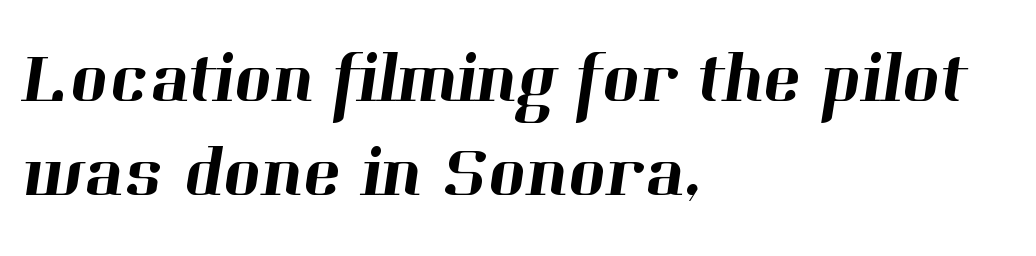
{"serif": "yes", "width": "normal", "stroke_contrast": "high", "x_height": "medium", "monospaced": "no", "underline": "no", "align": "left", "line_spacing": "normal", "line_spacing_ratio": 1.3, "letter_spacing": "normal", "letter_spacing_em": 0.0, "glyph_px": 72}
